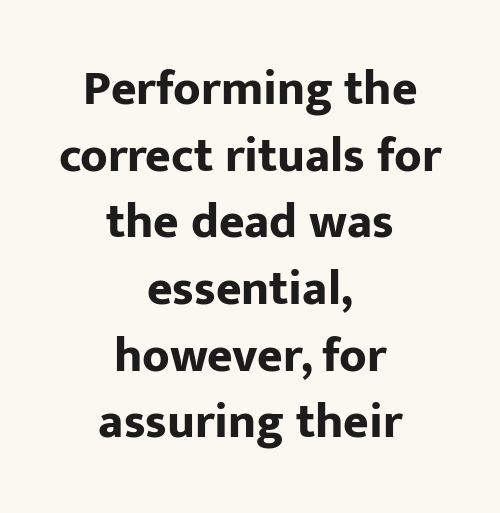
Q: Is the text bold? A: Yes.
Q: Is the text italic (slanted)? A: No, it is upright.
Q: Is the typeface a serif or a sans-serif typeface? A: Sans-serif.
Q: Is the text underlined? A: No.
Q: How is the paragraph aligned? A: Centered.
Q: Is the spacing between letters normal or unusually wide? A: Normal.
Q: Is the spacing between lines tight, normal or loose? A: Normal.
Q: Width (condensed, normal, or wide)? A: Normal.
Q: Stroke contrast? A: Low.
Q: x-height? A: Medium.
Q: Monospaced? A: No.
